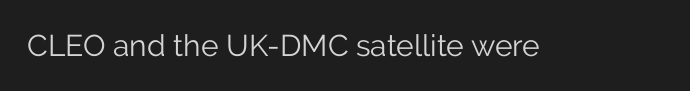
{"serif": "no", "italic": "no", "bold": "no", "weight": "light", "width": "normal", "stroke_contrast": "low", "x_height": "medium", "monospaced": "no", "underline": "no", "letter_spacing": "normal", "letter_spacing_em": 0.0, "glyph_px": 30}
